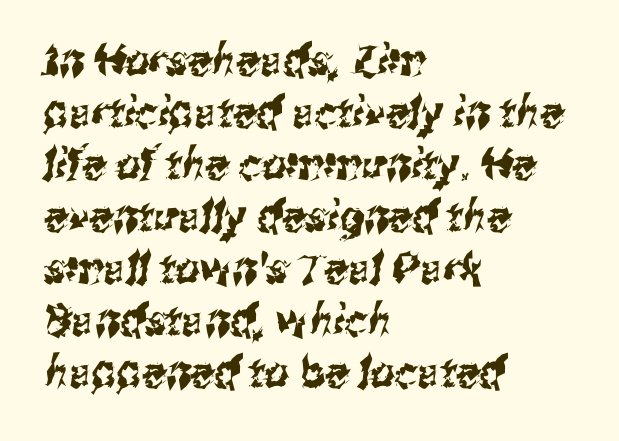
{"serif": "no", "width": "condensed", "stroke_contrast": "medium", "x_height": "medium", "monospaced": "no", "underline": "no", "align": "left", "line_spacing_ratio": 1.21, "letter_spacing": "normal", "letter_spacing_em": 0.0, "glyph_px": 43}
